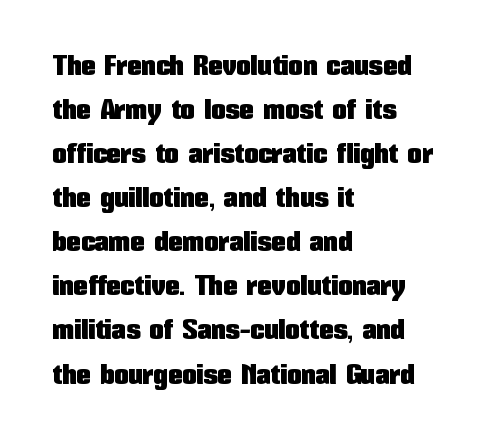
Q: Is the text italic (slanted)? A: No, it is upright.
Q: Is the typeface a serif or a sans-serif typeface? A: Sans-serif.
Q: Is the text underlined? A: No.
Q: How is the paragraph aligned? A: Left-aligned.
Q: Is the spacing between letters normal or unusually wide? A: Normal.
Q: Is the spacing between lines tight, normal or loose? A: Normal.
Q: Width (condensed, normal, or wide)? A: Condensed.
Q: Stroke contrast? A: Low.
Q: x-height? A: Medium.
Q: Monospaced? A: No.
